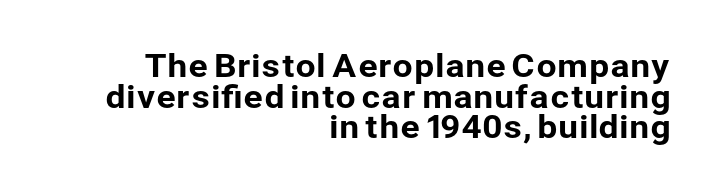
Q: Is the text italic (slanted)? A: No, it is upright.
Q: Is the typeface a serif or a sans-serif typeface? A: Sans-serif.
Q: Is the text underlined? A: No.
Q: How is the paragraph aligned? A: Right-aligned.
Q: Is the spacing between letters normal or unusually wide? A: Normal.
Q: Is the spacing between lines tight, normal or loose? A: Tight.
Q: Width (condensed, normal, or wide)? A: Normal.
Q: Stroke contrast? A: Low.
Q: x-height? A: Medium.
Q: Monospaced? A: No.
